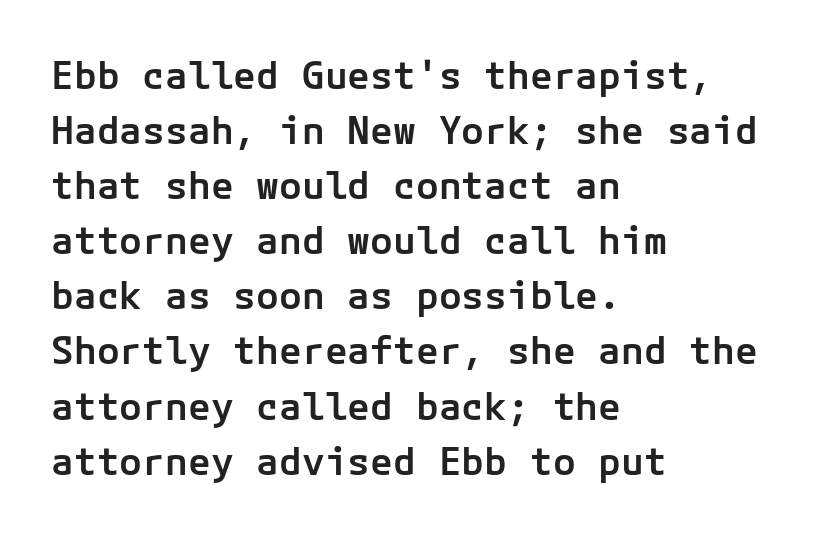
Q: Is the text bold? A: Semi-bold.
Q: Is the text italic (slanted)? A: No, it is upright.
Q: Is the typeface a serif or a sans-serif typeface? A: Sans-serif.
Q: Is the text underlined? A: No.
Q: How is the paragraph aligned? A: Left-aligned.
Q: Is the spacing between letters normal or unusually wide? A: Normal.
Q: Is the spacing between lines tight, normal or loose? A: Normal.
Q: Width (condensed, normal, or wide)? A: Normal.
Q: Stroke contrast? A: Low.
Q: x-height? A: Medium.
